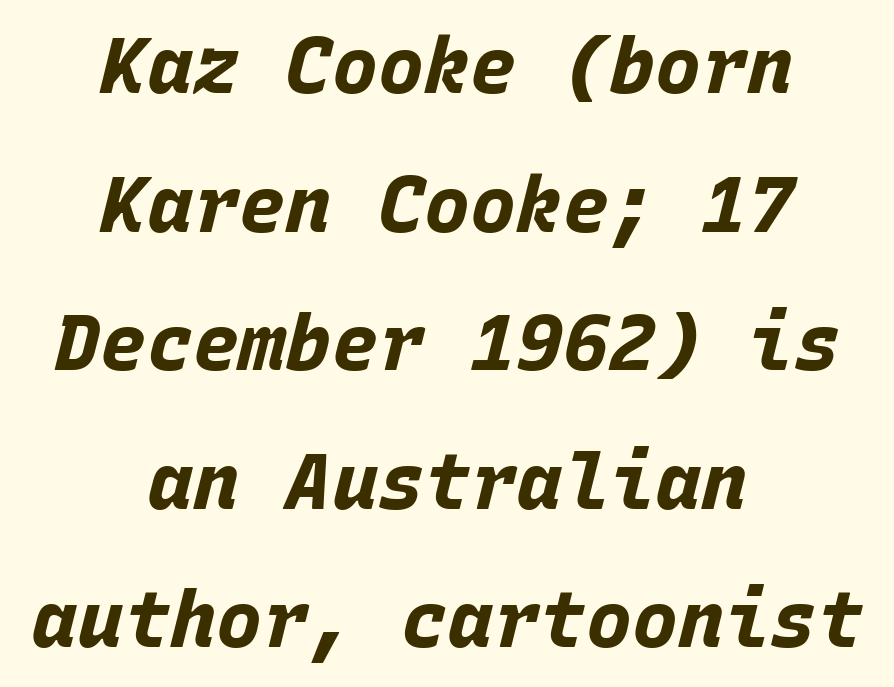
Plenty of ink on the page — the face is bold. The font's italic variant was chosen for this text. How are the letters spaced? Ordinarily, with no added tracking. The compositor balanced each line on the midline. Words float on clear page, feet unadorned.
